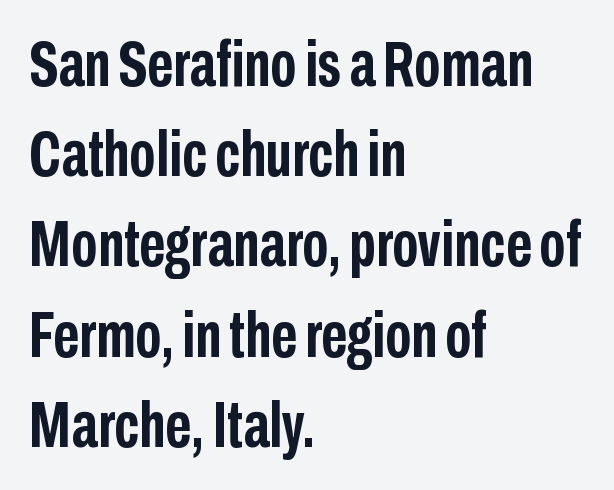
Strong, thick strokes mark this as bold type. Glyph-to-glyph distance matches everyday printed text. This block has exactly the height ordinary leading produces. Posture: straight, roman, zero tilt. Stroke terminals: plain, sans-serif. The paragraph has a hard left edge and a soft right edge.
